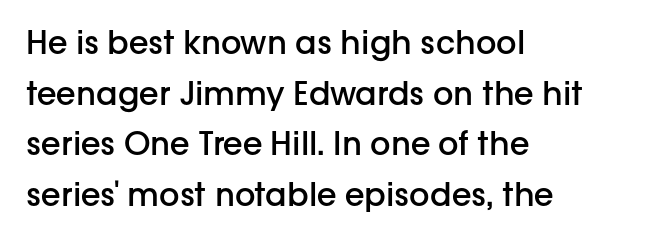
{"serif": "no", "italic": "no", "bold": "semi", "weight": "semibold", "width": "normal", "stroke_contrast": "low", "x_height": "medium", "monospaced": "no", "underline": "no", "align": "left", "line_spacing": "normal", "line_spacing_ratio": 1.58, "letter_spacing": "normal", "letter_spacing_em": 0.0, "glyph_px": 32}
